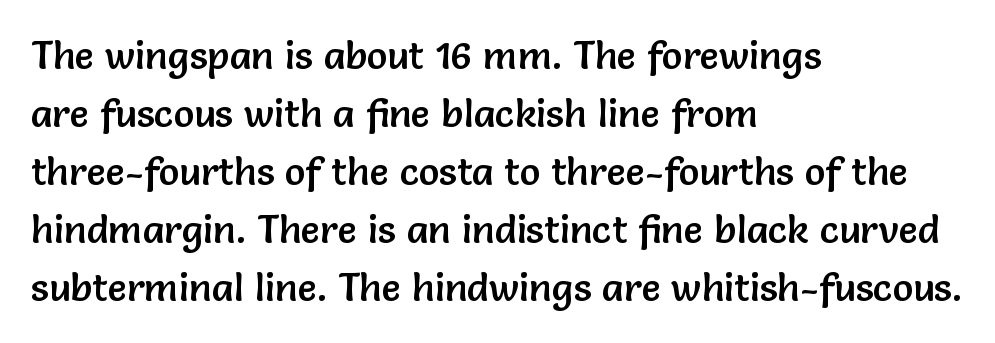
Q: Is the text italic (slanted)? A: No, it is upright.
Q: Is the typeface a serif or a sans-serif typeface? A: Sans-serif.
Q: Is the text underlined? A: No.
Q: How is the paragraph aligned? A: Left-aligned.
Q: Is the spacing between letters normal or unusually wide? A: Normal.
Q: Is the spacing between lines tight, normal or loose? A: Normal.
Q: Width (condensed, normal, or wide)? A: Normal.
Q: Stroke contrast? A: Low.
Q: x-height? A: Medium.
Q: Monospaced? A: No.
